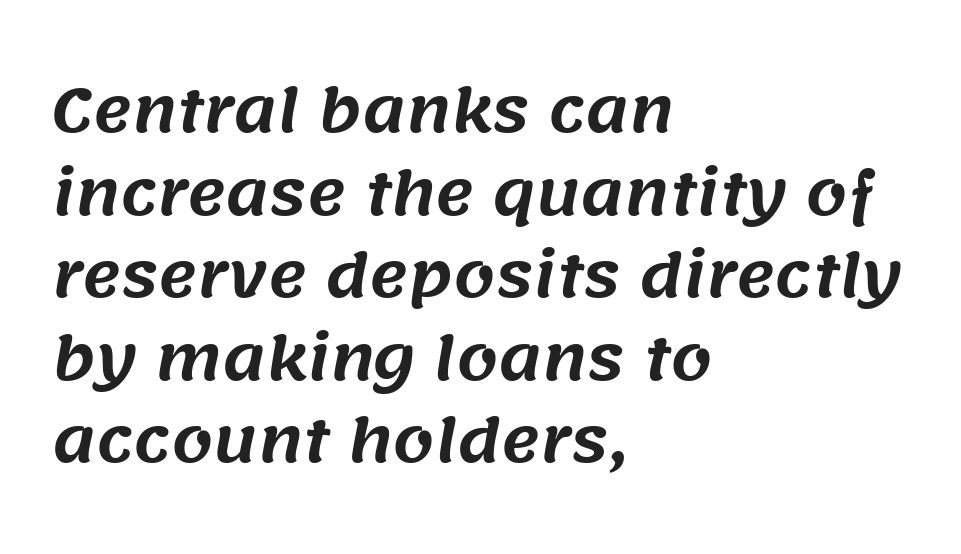
{"serif": "no", "width": "normal", "stroke_contrast": "medium", "x_height": "large", "monospaced": "no", "underline": "no", "align": "left", "line_spacing": "normal", "line_spacing_ratio": 1.4, "letter_spacing": "normal", "letter_spacing_em": 0.0, "glyph_px": 59}
